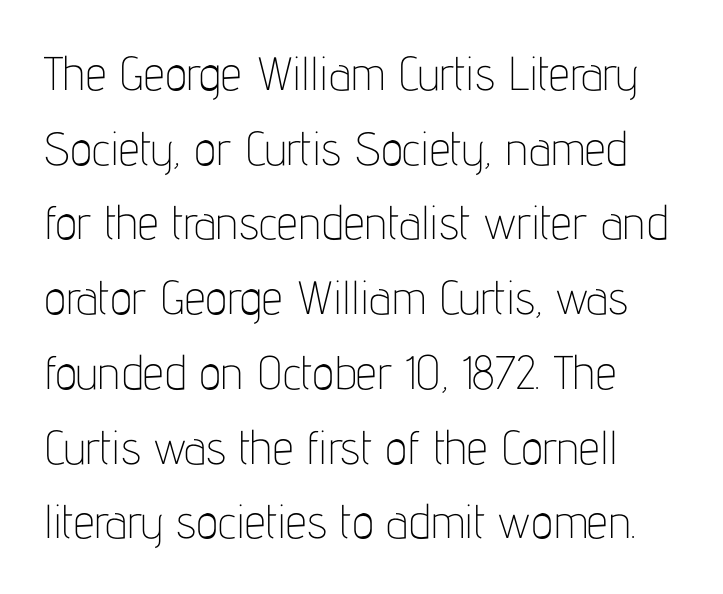
Q: Is the text bold? A: No.
Q: Is the text italic (slanted)? A: No, it is upright.
Q: Is the typeface a serif or a sans-serif typeface? A: Sans-serif.
Q: Is the text underlined? A: No.
Q: Is the spacing between letters normal or unusually wide? A: Normal.
Q: Is the spacing between lines tight, normal or loose? A: Normal.
Q: Width (condensed, normal, or wide)? A: Condensed.
Q: Stroke contrast? A: Low.
Q: x-height? A: Medium.
Q: Monospaced? A: No.
